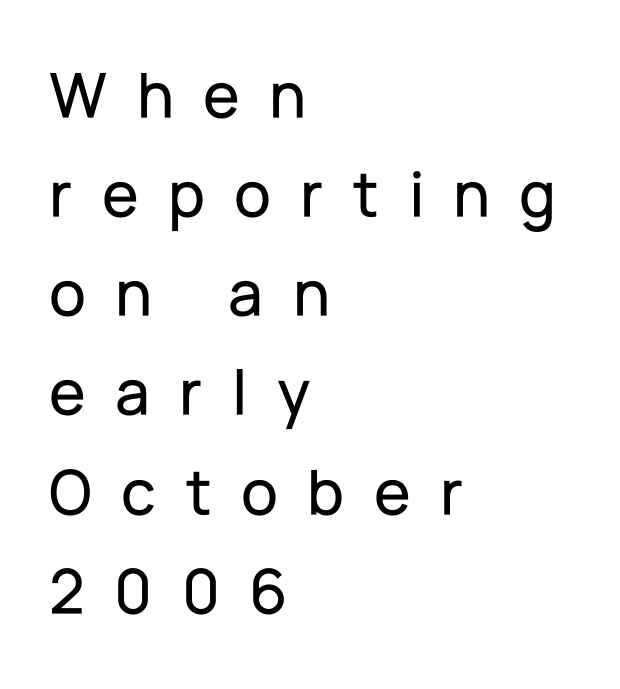
{"serif": "no", "italic": "no", "width": "normal", "stroke_contrast": "low", "x_height": "medium", "monospaced": "no", "underline": "no", "align": "left", "line_spacing": "normal", "line_spacing_ratio": 1.48, "letter_spacing": "wide", "letter_spacing_em": 0.44, "glyph_px": 67}
